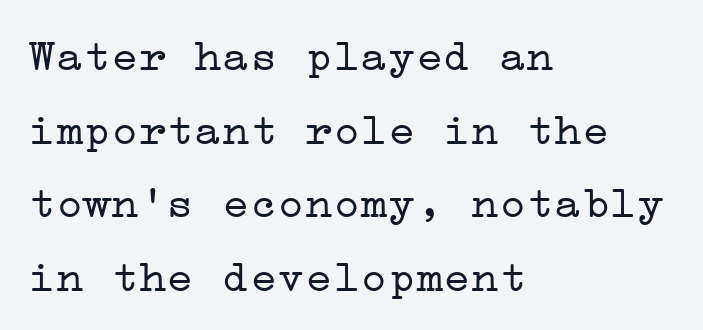
{"serif": "yes", "italic": "no", "bold": "no", "weight": "light", "width": "wide", "stroke_contrast": "low", "x_height": "medium", "underline": "no", "align": "left", "line_spacing": "normal", "line_spacing_ratio": 1.6, "letter_spacing": "normal", "letter_spacing_em": 0.0, "glyph_px": 46}
